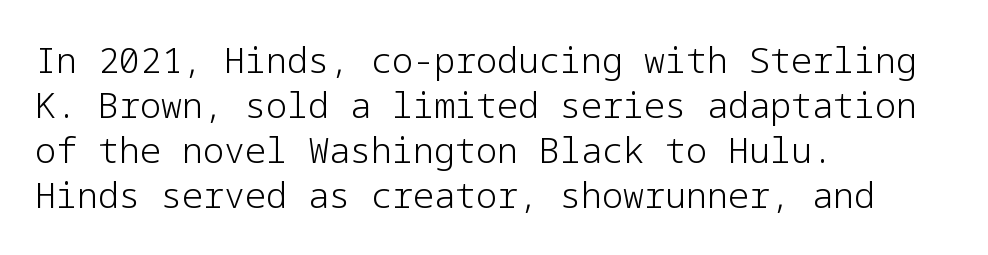
{"serif": "no", "italic": "no", "bold": "no", "weight": "light", "width": "normal", "stroke_contrast": "low", "x_height": "medium", "underline": "no", "align": "left", "line_spacing": "normal", "line_spacing_ratio": 1.29, "letter_spacing": "normal", "letter_spacing_em": 0.0, "glyph_px": 35}
